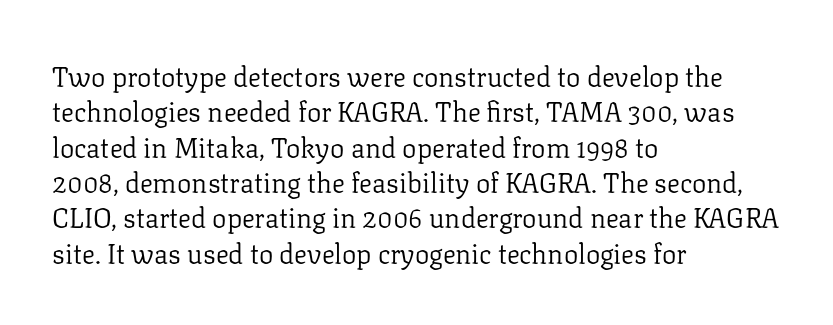
The image shows 27 px text type, upright; set left-aligned, normal line spacing (1.31x), normal letter spacing, not underlined.
